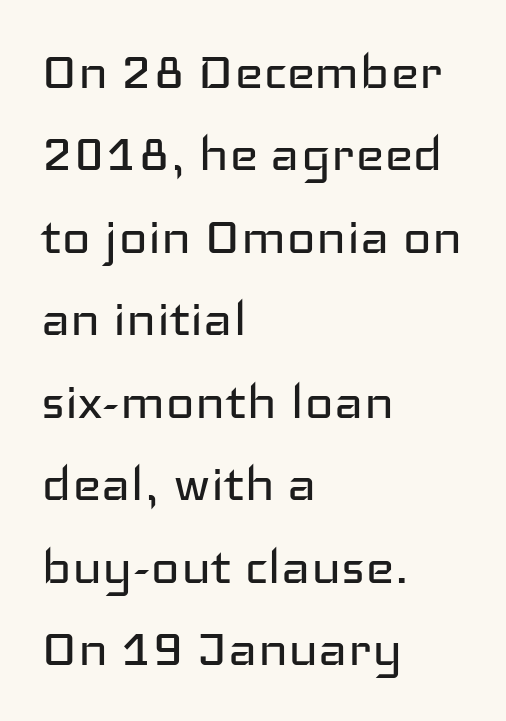
{"serif": "no", "italic": "no", "bold": "no", "weight": "regular", "width": "wide", "stroke_contrast": "low", "x_height": "medium", "monospaced": "no", "underline": "no", "align": "left", "line_spacing": "normal", "line_spacing_ratio": 1.33, "letter_spacing": "normal", "letter_spacing_em": 0.0, "glyph_px": 62}
